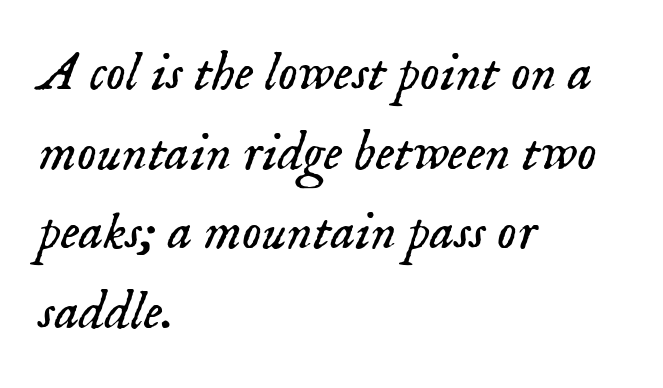
Q: Is the text bold? A: No.
Q: Is the text italic (slanted)? A: Yes, it leans right by about 18 degrees.
Q: Is the typeface a serif or a sans-serif typeface? A: Serif.
Q: Is the text underlined? A: No.
Q: How is the paragraph aligned? A: Left-aligned.
Q: Is the spacing between letters normal or unusually wide? A: Normal.
Q: Is the spacing between lines tight, normal or loose? A: Normal.
Q: Width (condensed, normal, or wide)? A: Normal.
Q: Stroke contrast? A: Low.
Q: x-height? A: Small.
Q: Monospaced? A: No.
